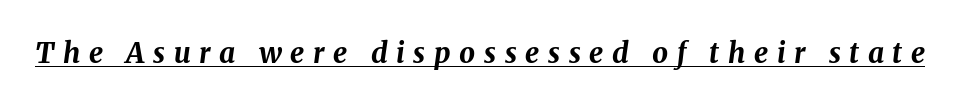
Glyph-to-glyph distance is far greater than everyday printed text. Looks like regular typesetting: each glyph gets only the width it needs. Underlined type. The letters are slanted; this is an italic face. Heavy-handed strokes throughout: this text is bold.
